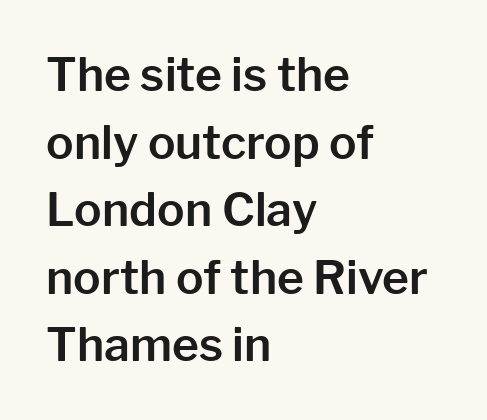
The image shows 46 px sans-serif type, upright; set left-aligned, normal line spacing (1.47x), normal letter spacing, not underlined; low stroke contrast and a medium x-height.
